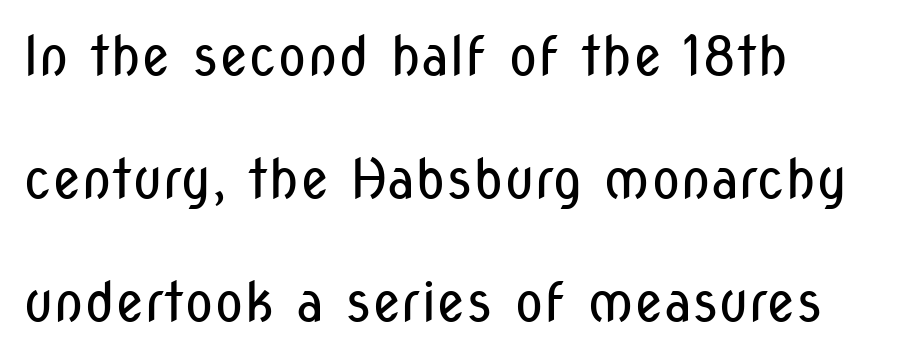
The image shows 54 px regular-weight, condensed sans-serif type, upright; set left-aligned, loose line spacing (2.28x), normal letter spacing, not underlined; low stroke contrast and a medium x-height.
